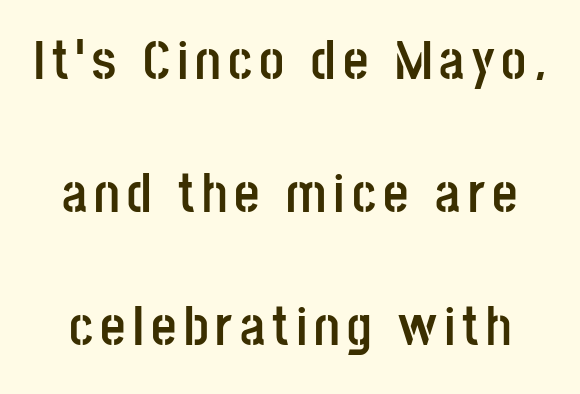
Q: Is the text bold? A: Yes.
Q: Is the text italic (slanted)? A: No, it is upright.
Q: Is the typeface a serif or a sans-serif typeface? A: Sans-serif.
Q: Is the text underlined? A: No.
Q: Is the spacing between lines tight, normal or loose? A: Loose.
Q: Width (condensed, normal, or wide)? A: Condensed.
Q: Stroke contrast? A: Low.
Q: x-height? A: Large.
Q: Monospaced? A: No.
